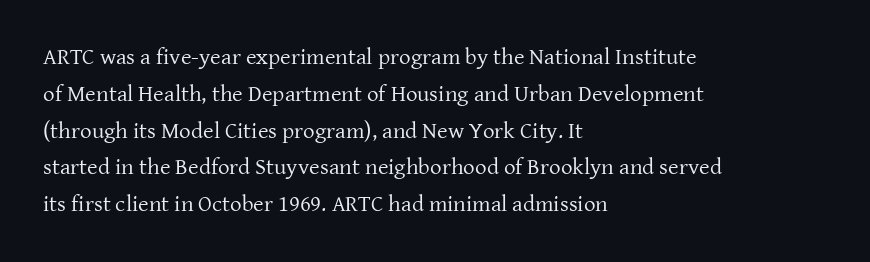
The rendering uses a moderate line-height, typical for paragraphs. The cut favours lightness, reaching ordinary text weight at its darkest. This is roman type, the default non-slanted kind. A student would call this left alignment; a typographer would say flush left, rag right. Honestly, there is no underline to notice here at all. The letterforms sit shoulder to shoulder at normal distance.
